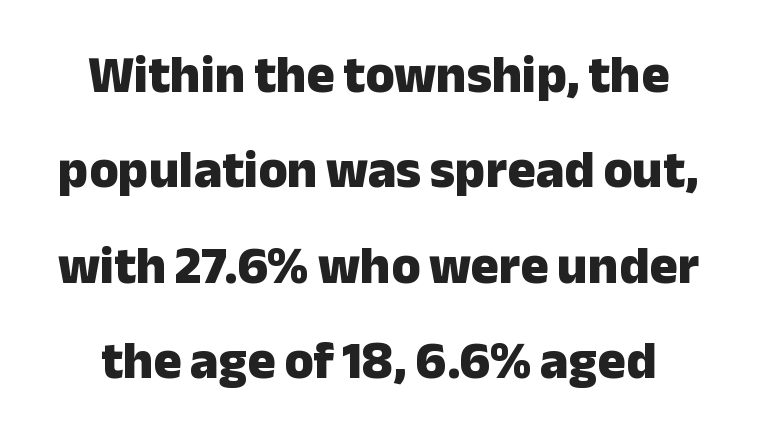
{"serif": "no", "italic": "no", "bold": "yes", "weight": "heavy", "width": "normal", "stroke_contrast": "low", "x_height": "medium", "monospaced": "no", "underline": "no", "align": "center", "line_spacing_ratio": 1.8, "letter_spacing": "normal", "letter_spacing_em": 0.0, "glyph_px": 53}
